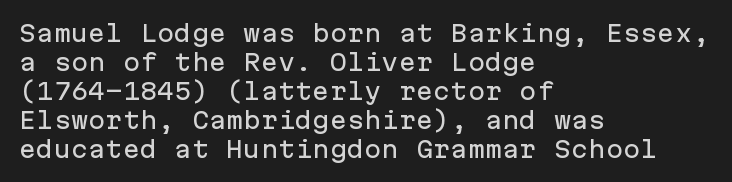
Posture: straight, roman, zero tilt. The passage shown is not underscored anywhere. The rendering anchors every line to the left-hand side. The gaps between neighbouring characters are ordinary and unremarkable.
